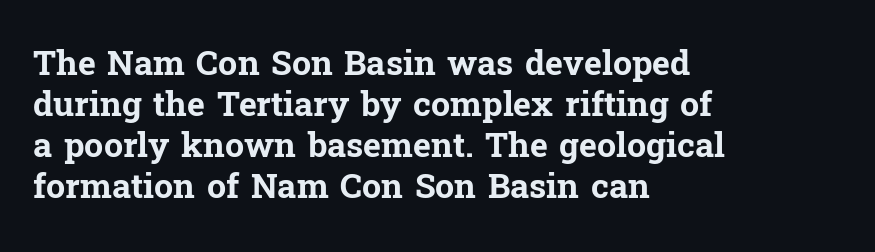
The image shows 34 px bold serif type, upright; set left-aligned, line spacing 1.21x, normal letter spacing, not underlined; low stroke contrast and a medium x-height.
